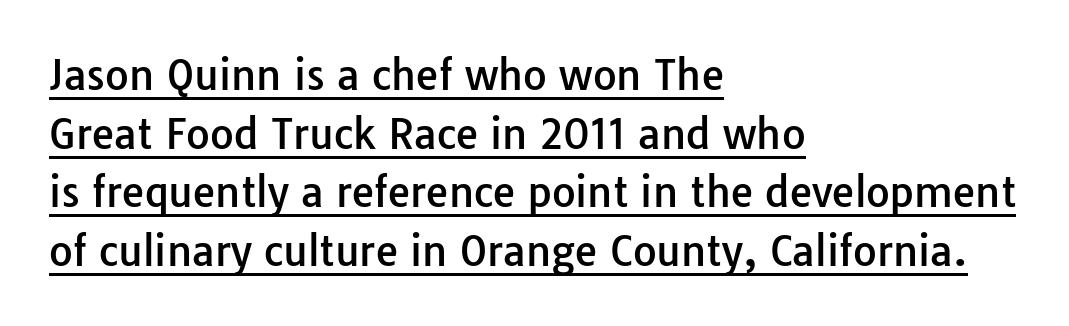
Q: Is the text italic (slanted)? A: No, it is upright.
Q: Is the typeface a serif or a sans-serif typeface? A: Sans-serif.
Q: Is the text underlined? A: Yes.
Q: How is the paragraph aligned? A: Left-aligned.
Q: Is the spacing between letters normal or unusually wide? A: Normal.
Q: Is the spacing between lines tight, normal or loose? A: Normal.
Q: Width (condensed, normal, or wide)? A: Normal.
Q: Stroke contrast? A: Low.
Q: x-height? A: Medium.
Q: Monospaced? A: No.
